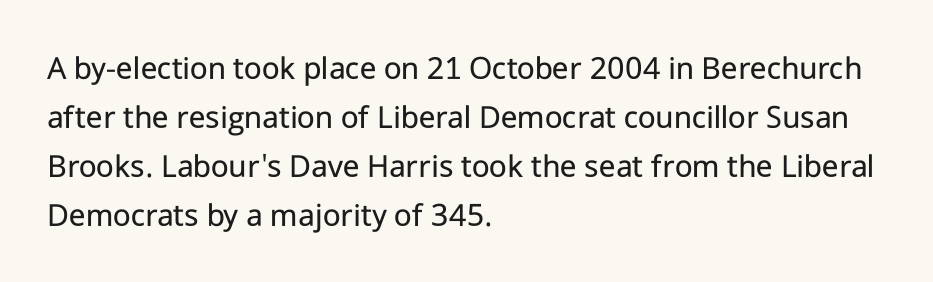
Only glyphs here, with clear space below each row. This reads as an unemphasized weight, regular at the heaviest. The typography opts for an upright posture over an oblique one. You could not count columns in this text — the font is proportionally spaced. The rows are spaced the way most documents space them. Each word holds together tightly as a unit, with standard inter-letter gaps.
